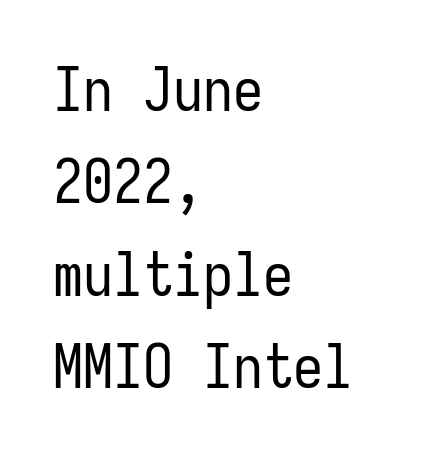
{"serif": "no", "italic": "no", "bold": "no", "weight": "regular", "width": "condensed", "stroke_contrast": "low", "x_height": "medium", "monospaced": "yes", "underline": "no", "align": "left", "line_spacing": "normal", "line_spacing_ratio": 1.54, "letter_spacing": "normal", "letter_spacing_em": 0.0, "glyph_px": 60}
